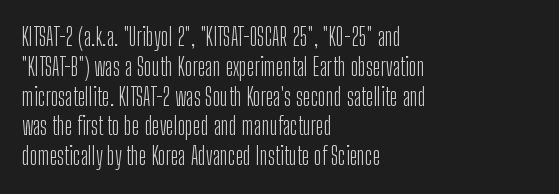
{"italic": "no", "bold": "no", "underline": "no", "align": "left", "line_spacing_ratio": 1.24, "letter_spacing": "normal", "letter_spacing_em": 0.0, "glyph_px": 24}
